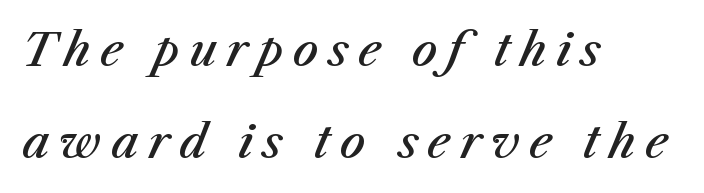
The image shows 45 px semibold type, italic (leaning right); set left-aligned, loose line spacing (2.05x), unusually wide letter spacing (+0.21 em), not underlined; medium stroke contrast and a medium x-height.
